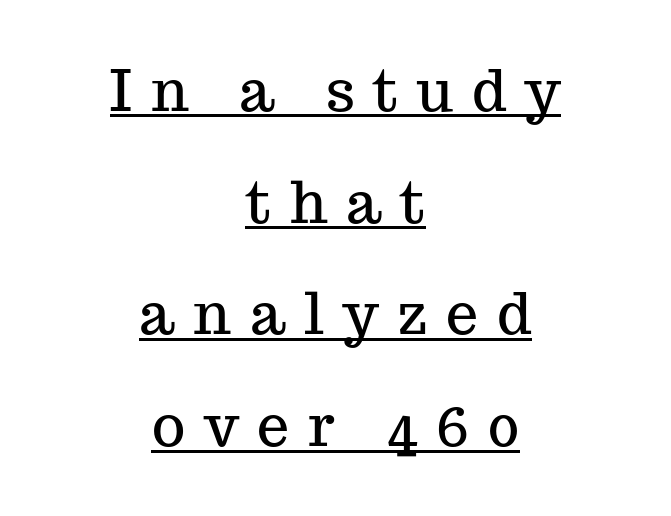
Beneath each row of characters lies a ruled line. Spacing verdict: proportional, widths tailored to each character. Vertical spacing — loose. Little horizontal feet cap the strokes, marking this as serif type. The tracking jumps out immediately: characters are airy and widely separated. A typesetter would mark this as roman, not italic.
